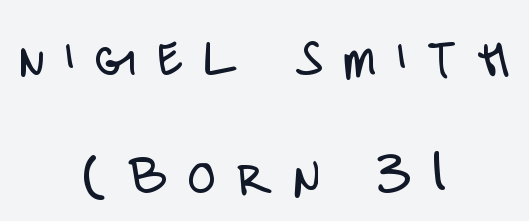
Q: Is the text bold? A: No.
Q: Is the text italic (slanted)? A: No, it is upright.
Q: Is the typeface a serif or a sans-serif typeface? A: Sans-serif.
Q: Is the text underlined? A: No.
Q: How is the paragraph aligned? A: Centered.
Q: Is the spacing between letters normal or unusually wide? A: Unusually wide.
Q: Is the spacing between lines tight, normal or loose? A: Loose.
Q: Width (condensed, normal, or wide)? A: Condensed.
Q: Stroke contrast? A: Low.
Q: x-height? A: Large.
Q: Monospaced? A: No.
